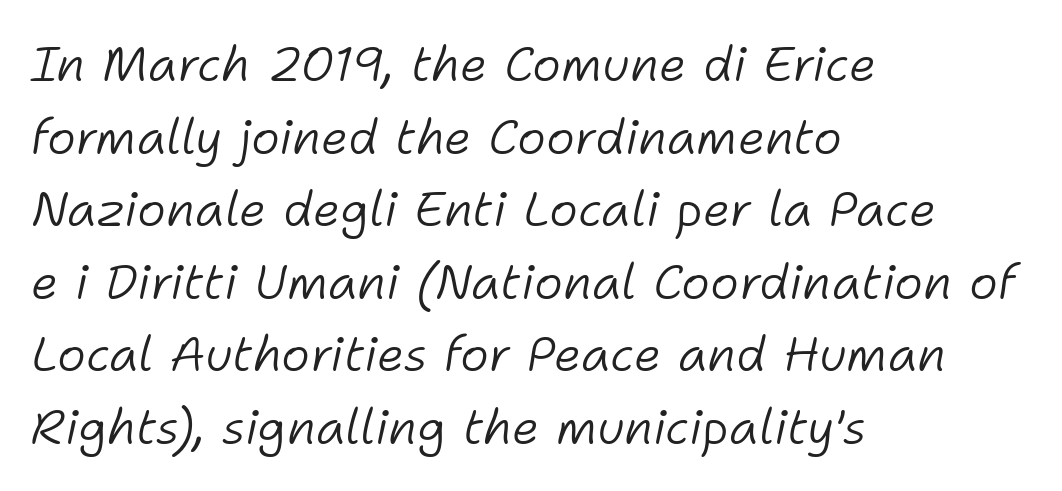
The font's italic variant was chosen for this text. Here the glyphs are tracked normally, forming tight word shapes. Rows of type keep a routine distance in the vertical direction. The rag falls on the right side of this text block. The passage shown is not underscored anywhere.
